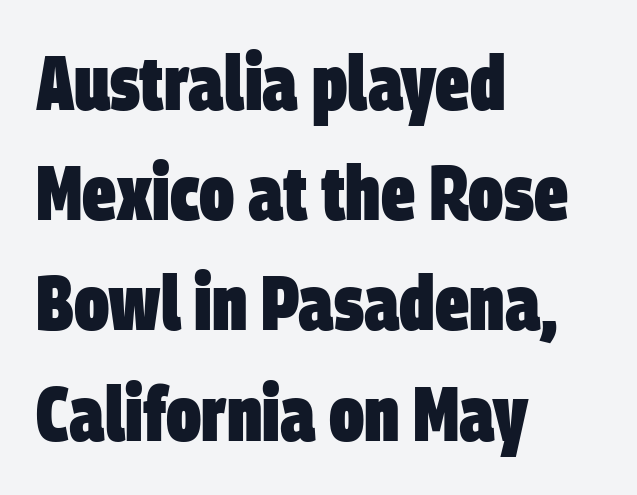
The type family on display is of the sans-serif kind. Proportional: the letters do not fall into vertical columns. This is heavy type, rendered in bold. Interline gaps are of average width in this sample. The rag falls on the right side of this text block.
